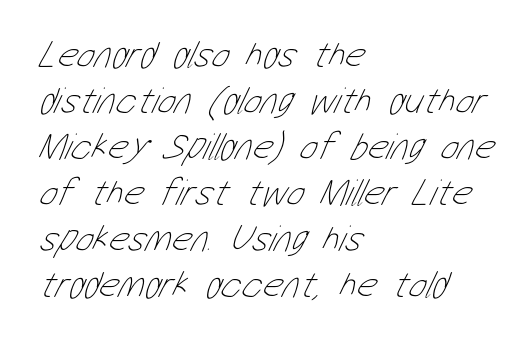
Line starts are locked; line ends wander. A typesetter would call this zero additional tracking. The letters look calm and open, with moderate or lighter stems. Descenders are the only things crossing below the line. Character widths vary here, with narrow letters taking less room than wide ones.
